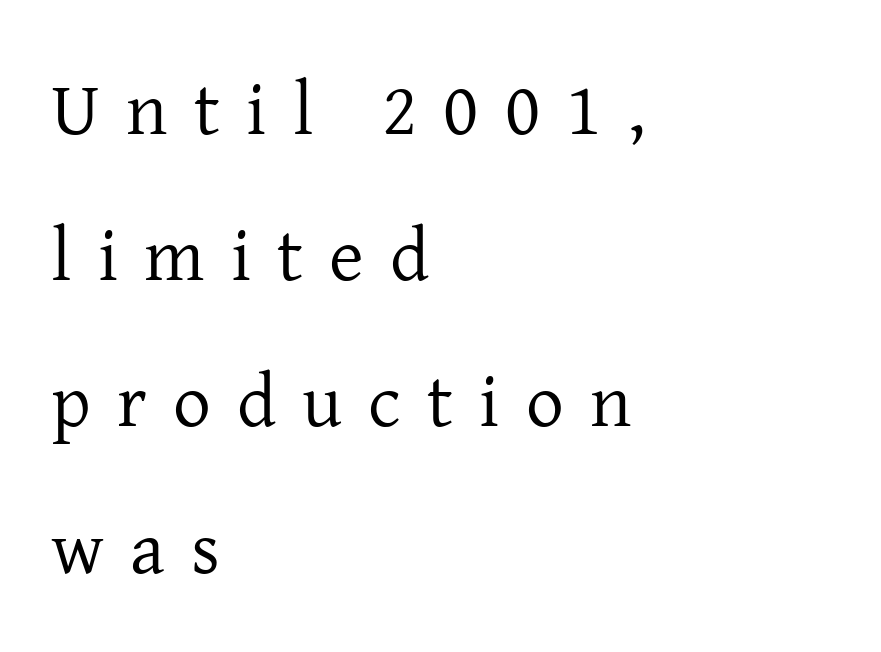
{"serif": "yes", "italic": "no", "bold": "no", "weight": "regular", "width": "normal", "stroke_contrast": "low", "x_height": "medium", "monospaced": "no", "underline": "no", "align": "left", "line_spacing": "loose", "line_spacing_ratio": 1.95, "letter_spacing": "wide", "letter_spacing_em": 0.35, "glyph_px": 75}
